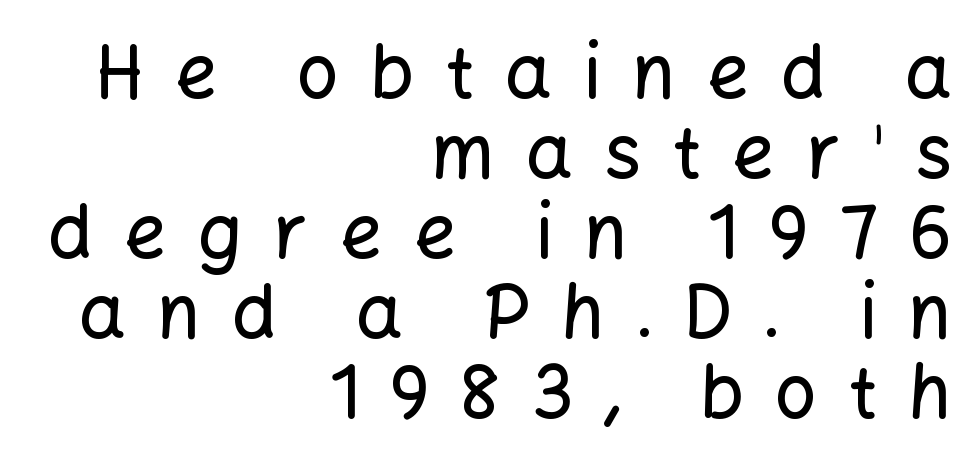
The image shows 74 px sans-serif type, upright; set right-aligned, tight line spacing (1.08x), unusually wide letter spacing (+0.42 em), not underlined; low stroke contrast and a medium x-height.
